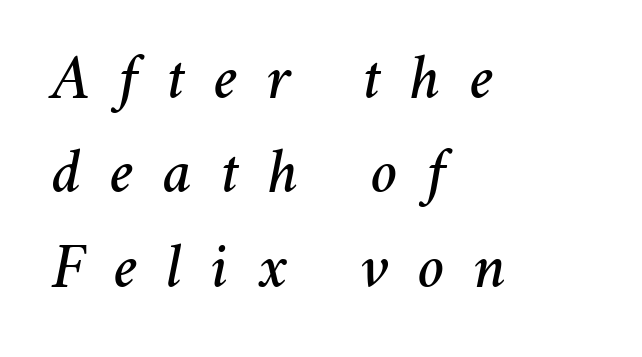
{"italic": "yes", "lean": "right", "slant_degrees": 11, "width": "normal", "stroke_contrast": "medium", "x_height": "medium", "monospaced": "no", "underline": "no", "align": "left", "line_spacing": "normal", "line_spacing_ratio": 1.5, "letter_spacing": "wide", "letter_spacing_em": 0.46, "glyph_px": 63}
